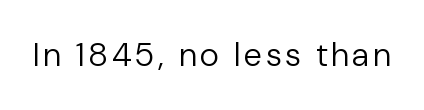
{"serif": "no", "italic": "no", "bold": "no", "weight": "regular", "width": "normal", "stroke_contrast": "low", "x_height": "medium", "monospaced": "no", "underline": "no", "glyph_px": 33}
